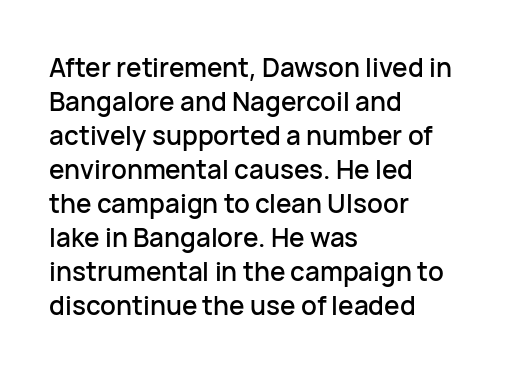
The passage is arranged the way most books set body copy — flush left. This is roman type, the default non-slanted kind. The rows are spaced the way most documents space them. The letterforms sit shoulder to shoulder at normal distance. Honestly, there is no underline to notice here at all.
